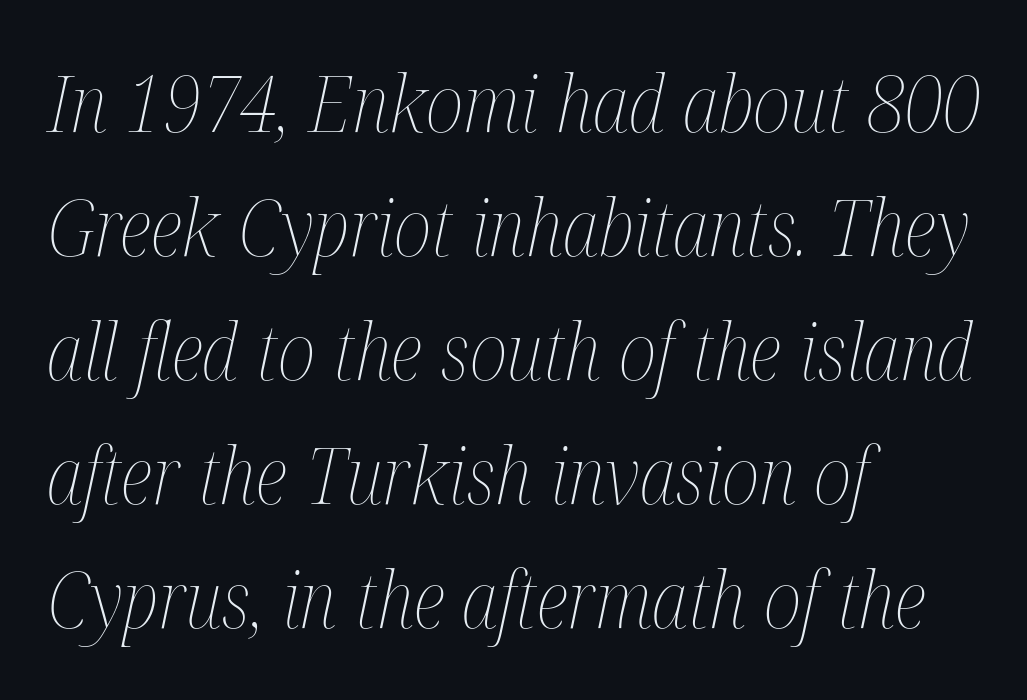
The image shows 79 px thin, condensed type, italic (leaning right); set left-aligned, normal line spacing (1.57x), normal letter spacing, not underlined; medium stroke contrast and a medium x-height.
